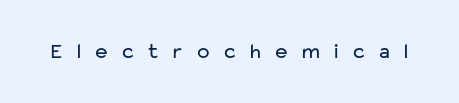
Q: Is the text bold? A: No.
Q: Is the text italic (slanted)? A: No, it is upright.
Q: Is the text underlined? A: No.
Q: Is the spacing between letters normal or unusually wide? A: Unusually wide.
